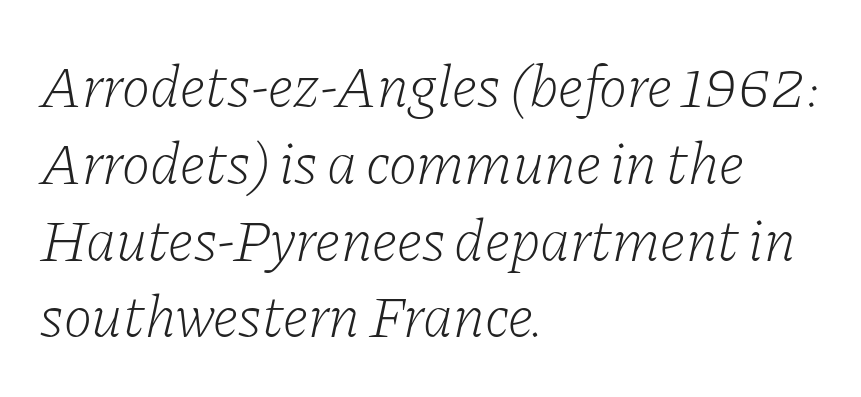
Q: Is the text bold? A: No.
Q: Is the text italic (slanted)? A: Yes, it leans right by about 11 degrees.
Q: Is the typeface a serif or a sans-serif typeface? A: Serif.
Q: Is the text underlined? A: No.
Q: How is the paragraph aligned? A: Left-aligned.
Q: Is the spacing between letters normal or unusually wide? A: Normal.
Q: Is the spacing between lines tight, normal or loose? A: Normal.
Q: Width (condensed, normal, or wide)? A: Normal.
Q: Stroke contrast? A: Low.
Q: x-height? A: Medium.
Q: Monospaced? A: No.
